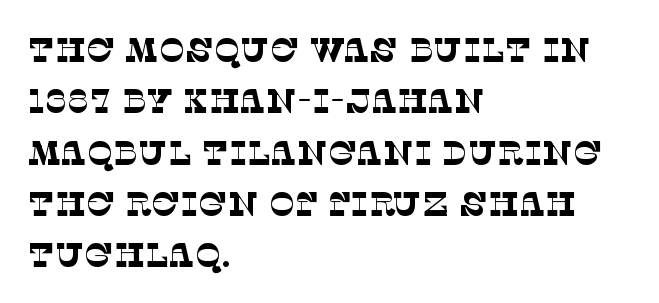
Q: Is the text bold? A: No.
Q: Is the typeface a serif or a sans-serif typeface? A: Serif.
Q: Is the text underlined? A: No.
Q: How is the paragraph aligned? A: Left-aligned.
Q: Is the spacing between letters normal or unusually wide? A: Normal.
Q: Is the spacing between lines tight, normal or loose? A: Normal.
Q: Width (condensed, normal, or wide)? A: Normal.
Q: Stroke contrast? A: Low.
Q: x-height? A: Large.
Q: Monospaced? A: No.
